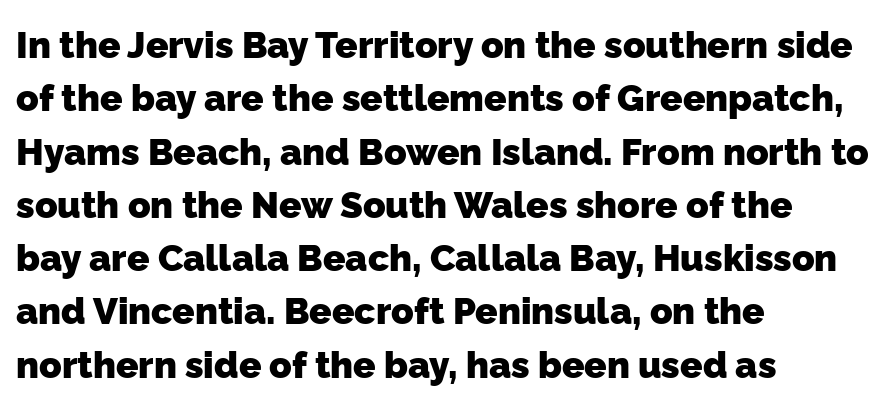
{"serif": "no", "bold": "yes", "weight": "heavy", "width": "normal", "stroke_contrast": "low", "x_height": "medium", "monospaced": "no", "underline": "no", "align": "left", "line_spacing": "normal", "line_spacing_ratio": 1.44, "letter_spacing": "normal", "letter_spacing_em": 0.0, "glyph_px": 37}
